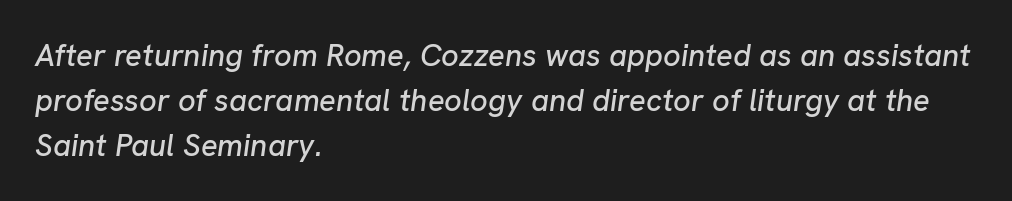
Q: Is the text italic (slanted)? A: Yes, it leans right by about 8 degrees.
Q: Is the text underlined? A: No.
Q: How is the paragraph aligned? A: Left-aligned.
Q: Is the spacing between letters normal or unusually wide? A: Normal.
Q: Is the spacing between lines tight, normal or loose? A: Normal.
Q: Width (condensed, normal, or wide)? A: Normal.
Q: Stroke contrast? A: Low.
Q: x-height? A: Medium.
Q: Monospaced? A: No.
